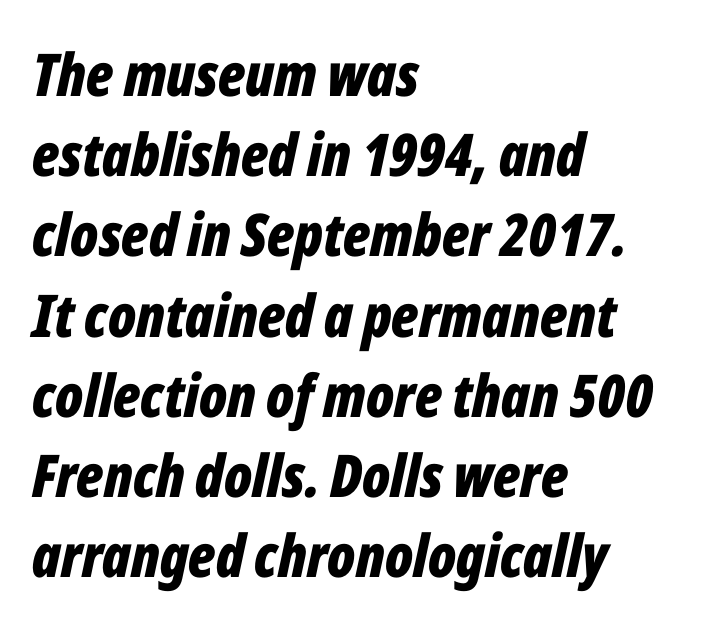
{"italic": "yes", "lean": "right", "slant_degrees": 12, "bold": "yes", "weight": "bold", "width": "condensed", "stroke_contrast": "low", "x_height": "medium", "monospaced": "no", "underline": "no", "align": "left", "line_spacing": "normal", "line_spacing_ratio": 1.36, "letter_spacing": "normal", "letter_spacing_em": 0.0, "glyph_px": 59}
